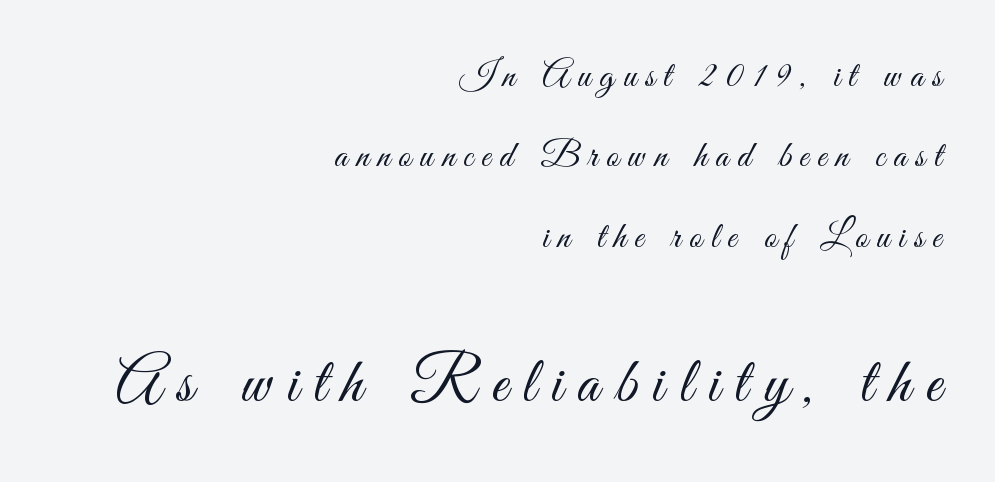
The image shows 64 px light, condensed sans-serif type; set right-aligned, loose line spacing (2.17x), unusually wide letter spacing (+0.24 em), not underlined; the second (bottom) block is 1.73x larger; medium stroke contrast and a small x-height.
